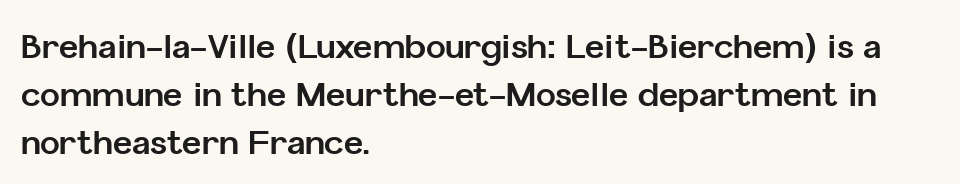
The rendering uses natural spacing where letterforms have individual widths. The rendering keeps characters at their native spacing. The glyphs in this specimen are sans serif. Horizontally, the lines are justified to the leading edge only.
